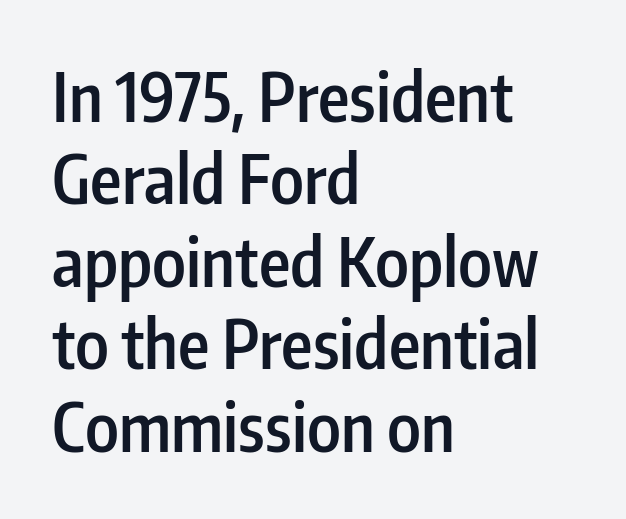
The image shows 67 px semibold, condensed sans-serif type, upright; set left-aligned, line spacing 1.23x, normal letter spacing, not underlined; low stroke contrast and a medium x-height.
